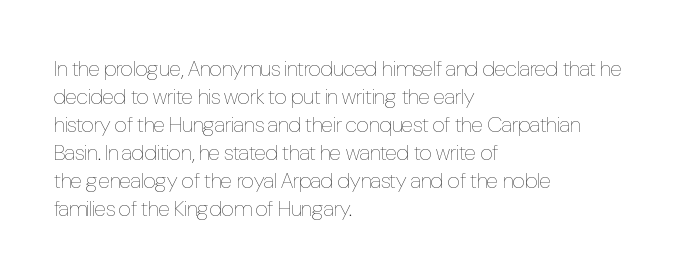
The image shows 22 px text type, upright; set left-aligned, normal line spacing (1.27x), normal letter spacing, not underlined.
